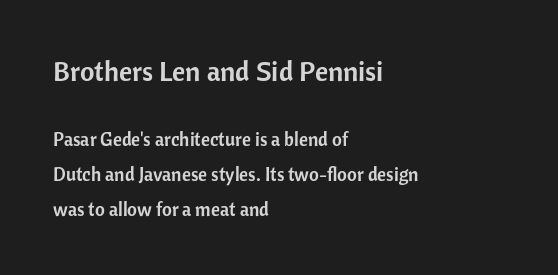
The designer went with a sans here, leaving each stem footless. Underline: absent. These lines were composed using upright roman letters. A typesetter would call this proportional, since set widths differ per character.
